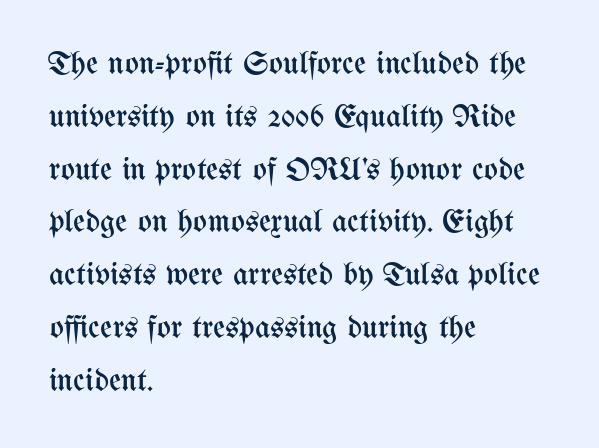
{"italic": "no", "bold": "no", "weight": "regular", "width": "condensed", "stroke_contrast": "medium", "x_height": "medium", "monospaced": "no", "underline": "no", "align": "left", "line_spacing": "normal", "line_spacing_ratio": 1.6, "letter_spacing": "normal", "letter_spacing_em": 0.0, "glyph_px": 33}
